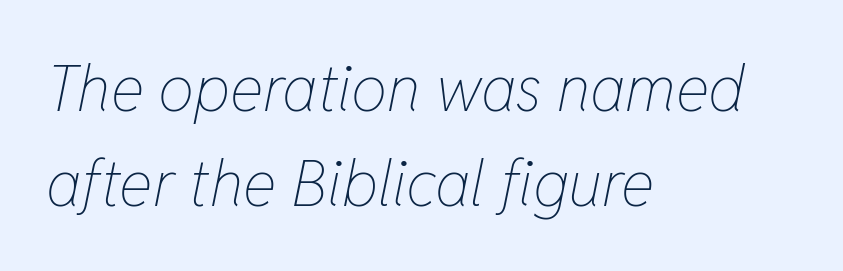
Each line starts at the same left margin while the right side varies. Quick note: italic. The area under the type is left untouched. Each word holds together tightly as a unit, with standard inter-letter gaps. If you measured baseline to baseline, you'd find a middling distance. Ink coverage per letter is moderate at most.
